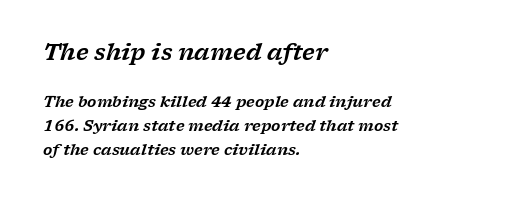
{"italic": "yes", "lean": "right", "slant_degrees": 17, "underline": "no", "align": "left", "line_spacing": "normal", "line_spacing_ratio": 1.58, "letter_spacing": "normal", "letter_spacing_em": 0.0, "larger_block": "first", "size_ratio": 1.47, "glyph_px": 22}
